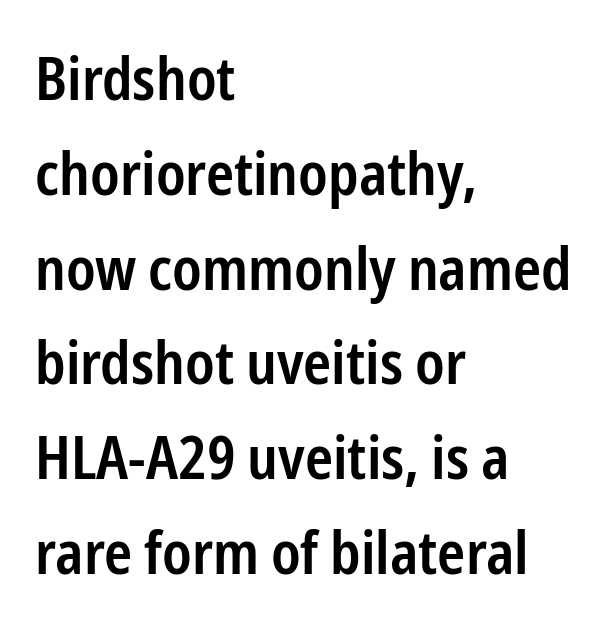
The image shows 60 px semibold, condensed sans-serif type, upright; set left-aligned, normal line spacing (1.58x), normal letter spacing, not underlined; low stroke contrast and a medium x-height.
